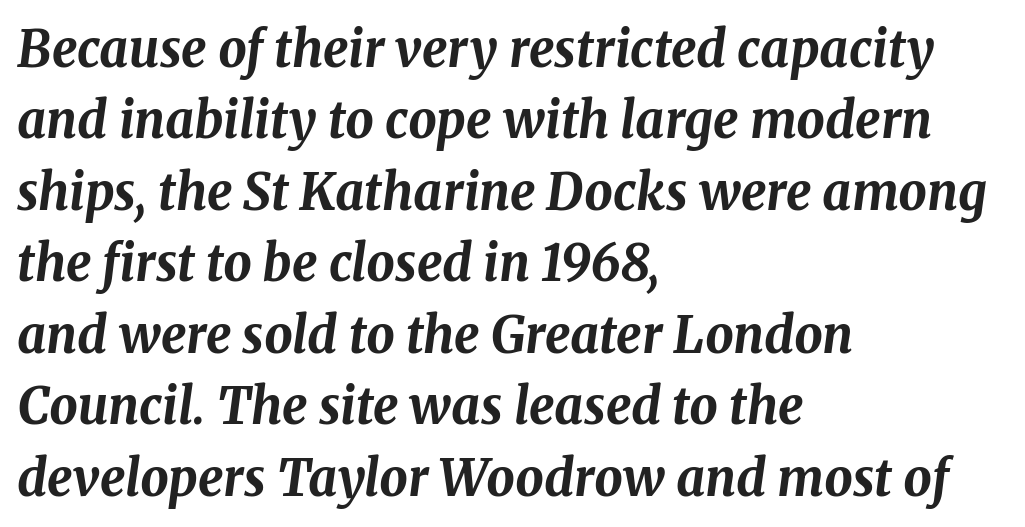
{"italic": "yes", "lean": "right", "slant_degrees": 8, "bold": "yes", "weight": "bold", "width": "normal", "stroke_contrast": "medium", "x_height": "medium", "monospaced": "no", "underline": "no", "align": "left", "line_spacing": "normal", "line_spacing_ratio": 1.43, "letter_spacing": "normal", "letter_spacing_em": 0.0, "glyph_px": 50}
